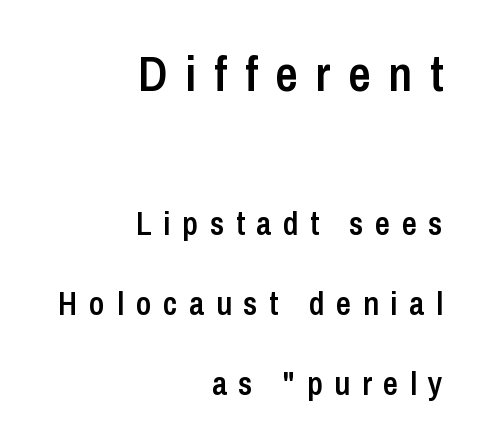
Q: Is the text bold? A: Semi-bold.
Q: Is the text italic (slanted)? A: No, it is upright.
Q: Is the typeface a serif or a sans-serif typeface? A: Sans-serif.
Q: Is the text underlined? A: No.
Q: How is the paragraph aligned? A: Right-aligned.
Q: Is the spacing between letters normal or unusually wide? A: Unusually wide.
Q: Is the spacing between lines tight, normal or loose? A: Loose.
Q: Which block of text is set in a larger size, the first (top) or the second (bottom)? A: The first (top) one.
Q: Width (condensed, normal, or wide)? A: Condensed.
Q: Stroke contrast? A: Low.
Q: x-height? A: Medium.
Q: Monospaced? A: No.
